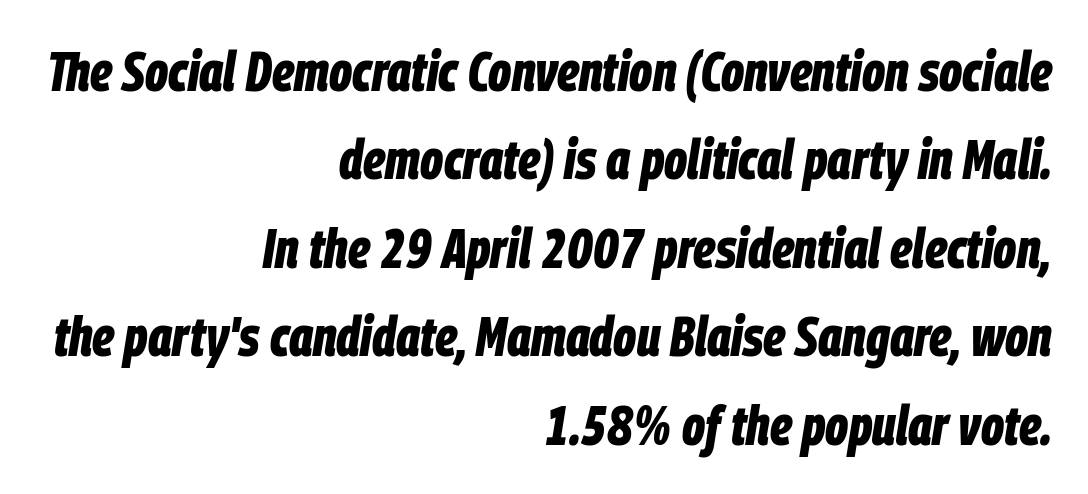
Q: Is the text bold? A: Yes.
Q: Is the text italic (slanted)? A: Yes, it leans right by about 9 degrees.
Q: Is the text underlined? A: No.
Q: How is the paragraph aligned? A: Right-aligned.
Q: Is the spacing between letters normal or unusually wide? A: Normal.
Q: Is the spacing between lines tight, normal or loose? A: Normal.
Q: Width (condensed, normal, or wide)? A: Condensed.
Q: Stroke contrast? A: Low.
Q: x-height? A: Large.
Q: Monospaced? A: No.
